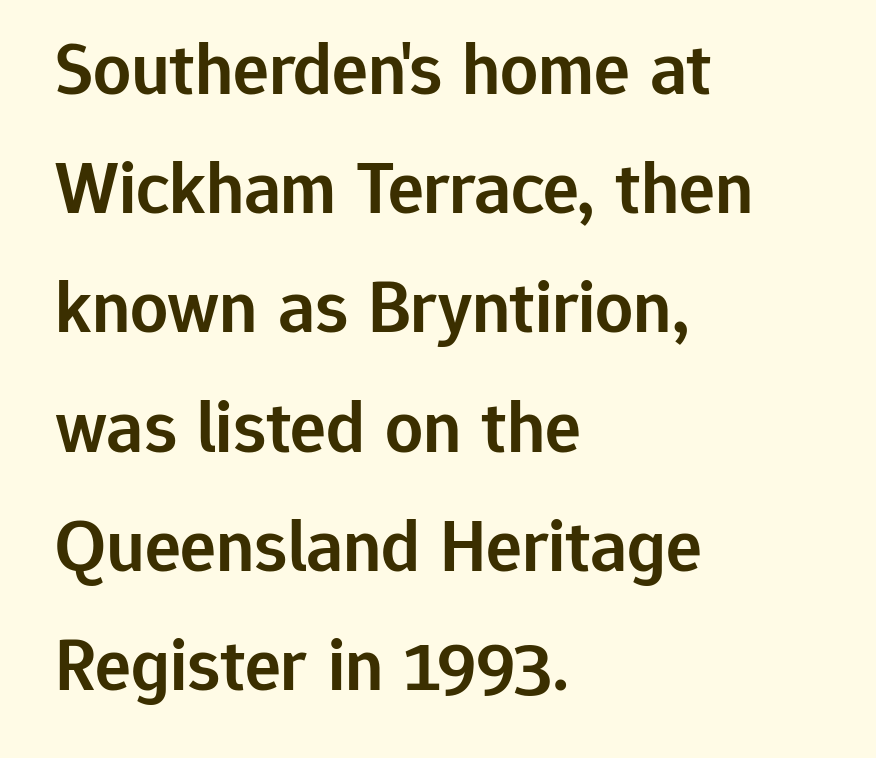
Q: Is the text bold? A: Semi-bold.
Q: Is the text italic (slanted)? A: No, it is upright.
Q: Is the typeface a serif or a sans-serif typeface? A: Sans-serif.
Q: Is the text underlined? A: No.
Q: How is the paragraph aligned? A: Left-aligned.
Q: Is the spacing between letters normal or unusually wide? A: Normal.
Q: Is the spacing between lines tight, normal or loose? A: Normal.
Q: Width (condensed, normal, or wide)? A: Normal.
Q: Stroke contrast? A: Low.
Q: x-height? A: Medium.
Q: Monospaced? A: No.
